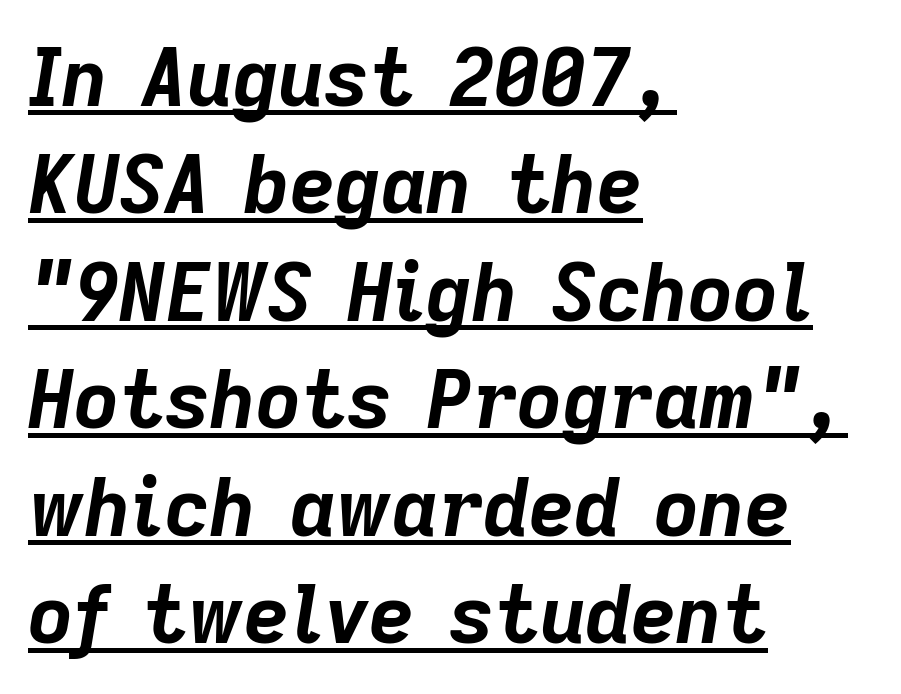
The image shows 79 px bold type, italic (leaning right); set left-aligned, normal line spacing (1.36x), normal letter spacing, underlined; low stroke contrast and a medium x-height.
